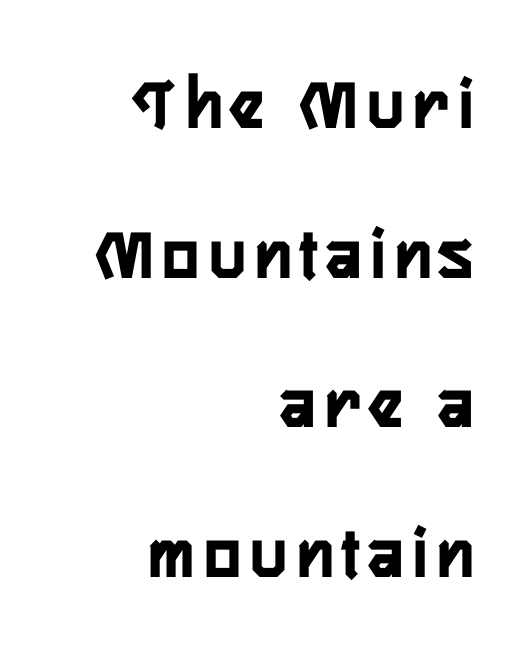
These lines are rendered in a variable-pitch font. Nope, not italic — everything's standing straight. Rows of type keep a wide berth in the vertical direction. Which margin do the lines hug? The right one — the left edge is uneven. Descenders are the only things crossing below the line. Each letter's strokes conclude bluntly, with no projecting serifs.
